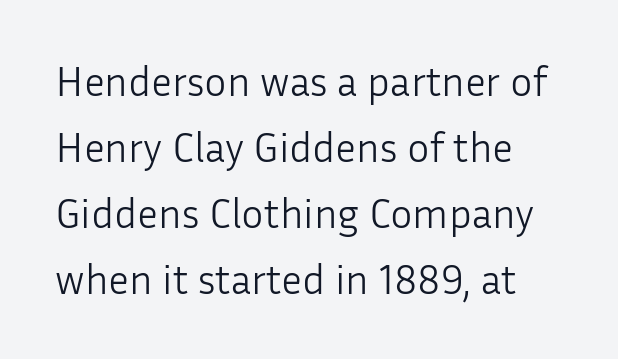
{"serif": "no", "italic": "no", "bold": "no", "weight": "light", "width": "normal", "stroke_contrast": "low", "x_height": "medium", "monospaced": "no", "underline": "no", "line_spacing": "normal", "line_spacing_ratio": 1.57, "letter_spacing": "normal", "letter_spacing_em": 0.0, "glyph_px": 42}
